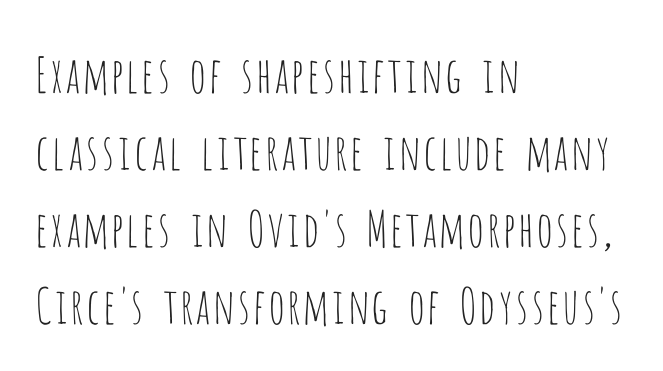
{"serif": "no", "italic": "no", "bold": "no", "weight": "thin", "width": "condensed", "stroke_contrast": "low", "x_height": "large", "monospaced": "no", "underline": "no", "align": "left", "line_spacing": "normal", "line_spacing_ratio": 1.57, "letter_spacing": "normal", "letter_spacing_em": 0.0, "glyph_px": 49}
